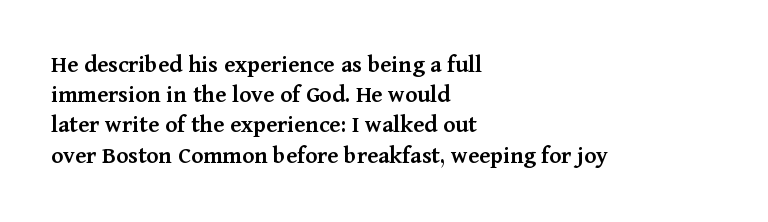
Posture: straight, roman, zero tilt. Unmarked baselines from the first word to the last. Spacing between characters is what you'd get straight out of the box. The face used here is a semibold: visibly heavier than regular, lighter than bold.
